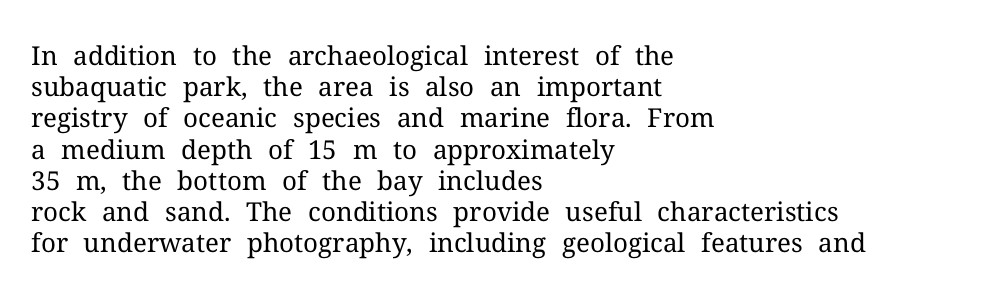
The image shows 26 px text type, upright; set left-aligned, line spacing 1.2x, normal letter spacing, not underlined.
